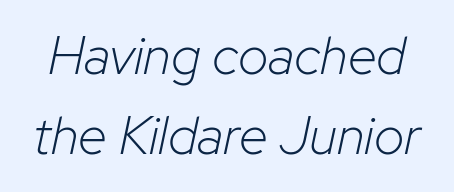
{"italic": "yes", "lean": "right", "slant_degrees": 12, "bold": "no", "weight": "light", "width": "normal", "stroke_contrast": "low", "x_height": "medium", "monospaced": "no", "underline": "no", "line_spacing": "normal", "line_spacing_ratio": 1.51, "letter_spacing": "normal", "letter_spacing_em": 0.0, "glyph_px": 53}
